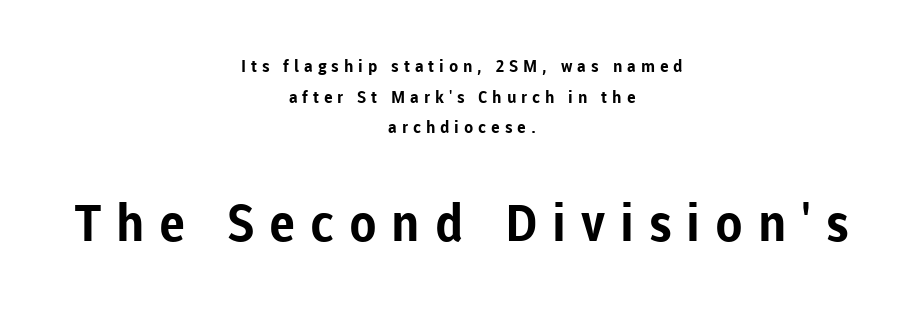
The glyphs have the mass of a bold cut. The font's upright variant was chosen for this text. Here the glyphs are tracked loosely, breaking word shapes into spaced letters. The specimen omits any rule beneath the text block's lines.
